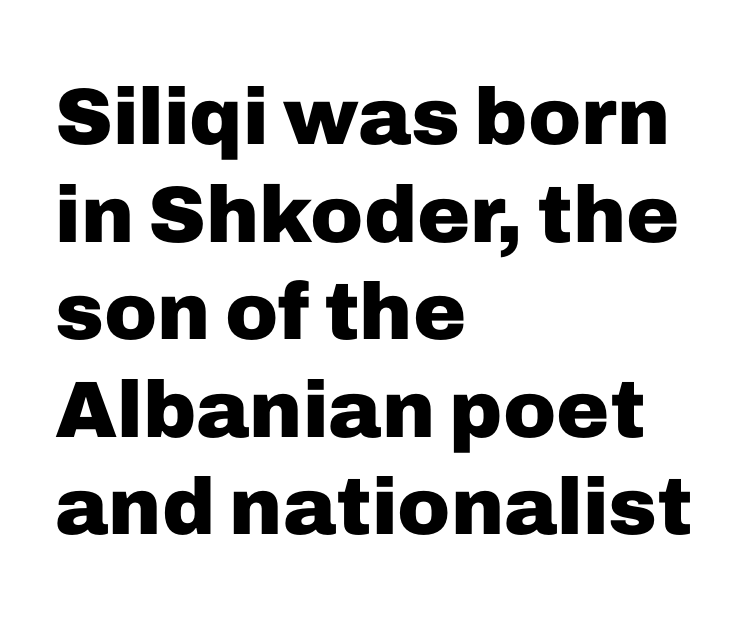
Q: Is the text bold? A: Yes.
Q: Is the text italic (slanted)? A: No, it is upright.
Q: Is the typeface a serif or a sans-serif typeface? A: Sans-serif.
Q: Is the text underlined? A: No.
Q: How is the paragraph aligned? A: Left-aligned.
Q: Is the spacing between letters normal or unusually wide? A: Normal.
Q: Width (condensed, normal, or wide)? A: Normal.
Q: Stroke contrast? A: Low.
Q: x-height? A: Medium.
Q: Monospaced? A: No.
